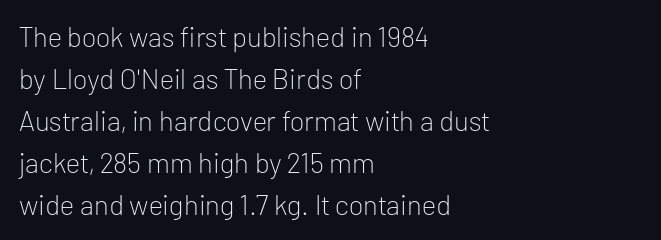
Q: Is the text bold? A: No.
Q: Is the text italic (slanted)? A: No, it is upright.
Q: Is the typeface a serif or a sans-serif typeface? A: Sans-serif.
Q: Is the text underlined? A: No.
Q: How is the paragraph aligned? A: Left-aligned.
Q: Is the spacing between letters normal or unusually wide? A: Normal.
Q: Is the spacing between lines tight, normal or loose? A: Normal.
Q: Width (condensed, normal, or wide)? A: Normal.
Q: Stroke contrast? A: Low.
Q: x-height? A: Medium.
Q: Monospaced? A: No.
